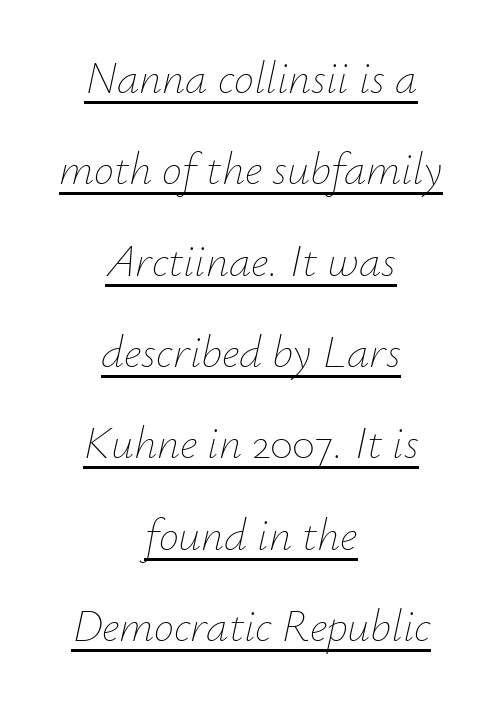
Q: Is the text bold? A: No.
Q: Is the text italic (slanted)? A: Yes, it leans right by about 12 degrees.
Q: Is the text underlined? A: Yes.
Q: How is the paragraph aligned? A: Centered.
Q: Is the spacing between letters normal or unusually wide? A: Normal.
Q: Is the spacing between lines tight, normal or loose? A: Loose.
Q: Width (condensed, normal, or wide)? A: Normal.
Q: Stroke contrast? A: Low.
Q: x-height? A: Small.
Q: Monospaced? A: No.
